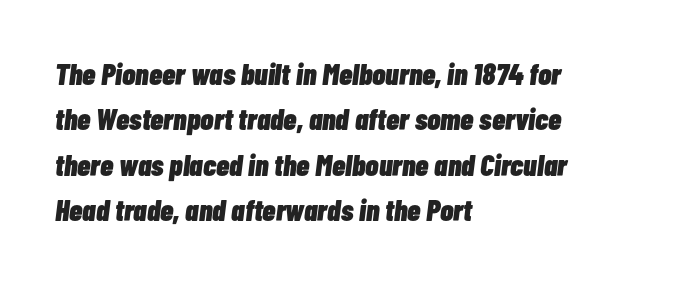
The horizontal fit of the characters is conventional and even. Stroke thickness is high; the sample reads as a true bold. Slanted lettering throughout. The paragraph shown leans on its left margin. Each letter keeps its own natural width here, so spacing adapts to shape.
